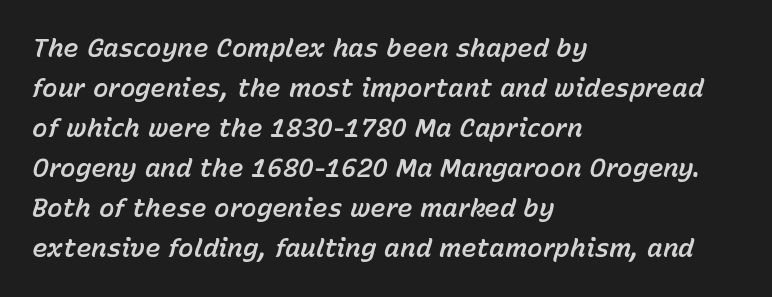
Q: Is the text italic (slanted)? A: Yes, it leans right by about 15 degrees.
Q: Is the text underlined? A: No.
Q: How is the paragraph aligned? A: Left-aligned.
Q: Is the spacing between letters normal or unusually wide? A: Normal.
Q: Is the spacing between lines tight, normal or loose? A: Normal.
